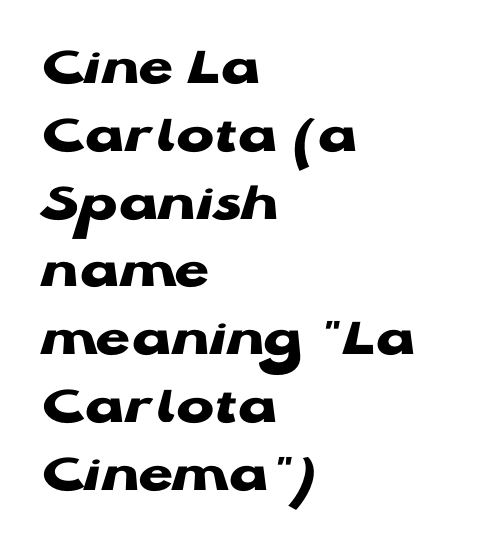
Note: no serifs on the glyphs. Each letter keeps its own natural width here, so spacing adapts to shape. Beneath every word, the page is bare. The rendering uses a bold face; every stroke is thick and dark. If you drew a ruler down the left edge, every line would touch it. Words appear dense and cohesive because spacing is normal.
